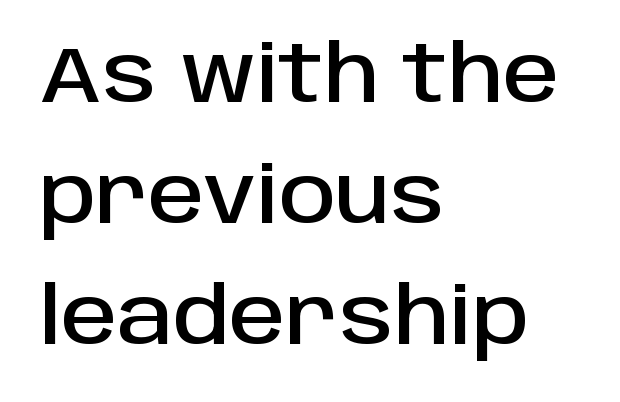
{"serif": "no", "italic": "no", "width": "normal", "stroke_contrast": "low", "x_height": "large", "monospaced": "no", "underline": "no", "align": "left", "line_spacing": "normal", "line_spacing_ratio": 1.53, "letter_spacing": "normal", "letter_spacing_em": 0.0, "glyph_px": 79}
